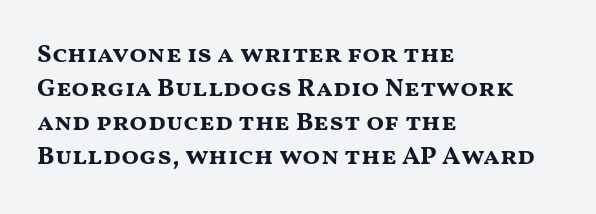
The image shows 26 px bold type, upright; set left-aligned, normal line spacing (1.31x), normal letter spacing, not underlined.
